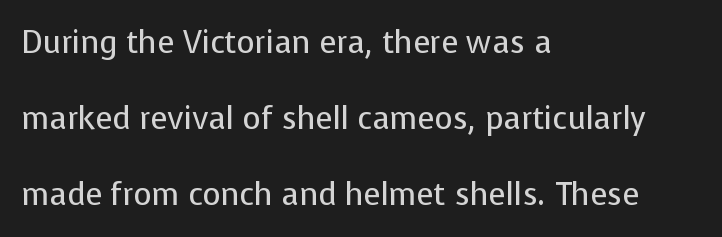
Where is the straight margin? On the left. Does the lettering tilt? It doesn't — this is upright. Vertical spacing — loose. Looks like regular typesetting: each glyph gets only the width it needs. Check the space under the baseline: it is left empty.
